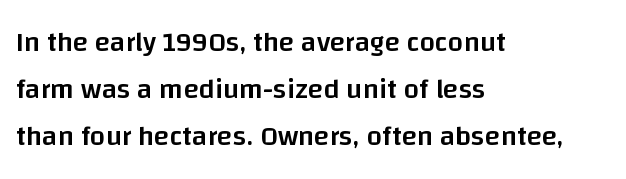
Q: Is the text bold? A: Semi-bold.
Q: Is the text italic (slanted)? A: No, it is upright.
Q: Is the typeface a serif or a sans-serif typeface? A: Sans-serif.
Q: Is the text underlined? A: No.
Q: How is the paragraph aligned? A: Left-aligned.
Q: Is the spacing between letters normal or unusually wide? A: Normal.
Q: Is the spacing between lines tight, normal or loose? A: Normal.
Q: Width (condensed, normal, or wide)? A: Normal.
Q: Stroke contrast? A: Low.
Q: x-height? A: Large.
Q: Monospaced? A: No.
